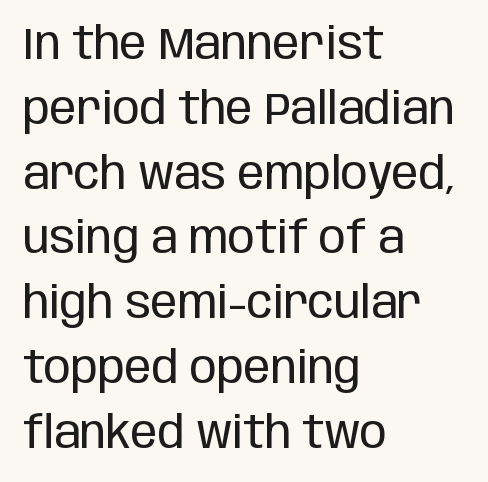
Compared with a typical body face, this is equally light or lighter still. Does the type have serifs? No, each stem ends abruptly. A typesetter would mark this as roman, not italic. These lines are rendered in a variable-pitch font.
